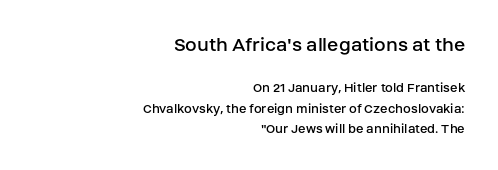
Tall strokes in this sample are plumb rather than angled. Line endings align vertically; line beginnings do not. Nothing heavy about these letters — not bold at all. One glance says typical: line gaps are just what's usual.
